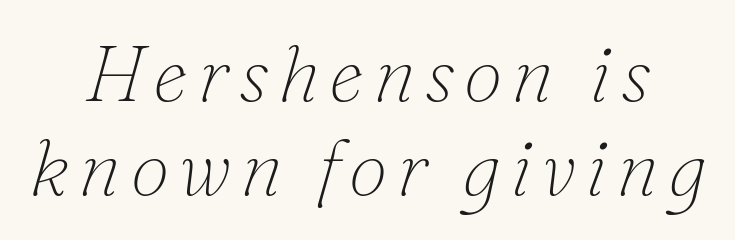
Letterform terminals end in serifs throughout the passage. A clean baseline with only descenders dipping below it. Designer's note — italics engaged. The whitespace from short lines is split evenly between both sides.
